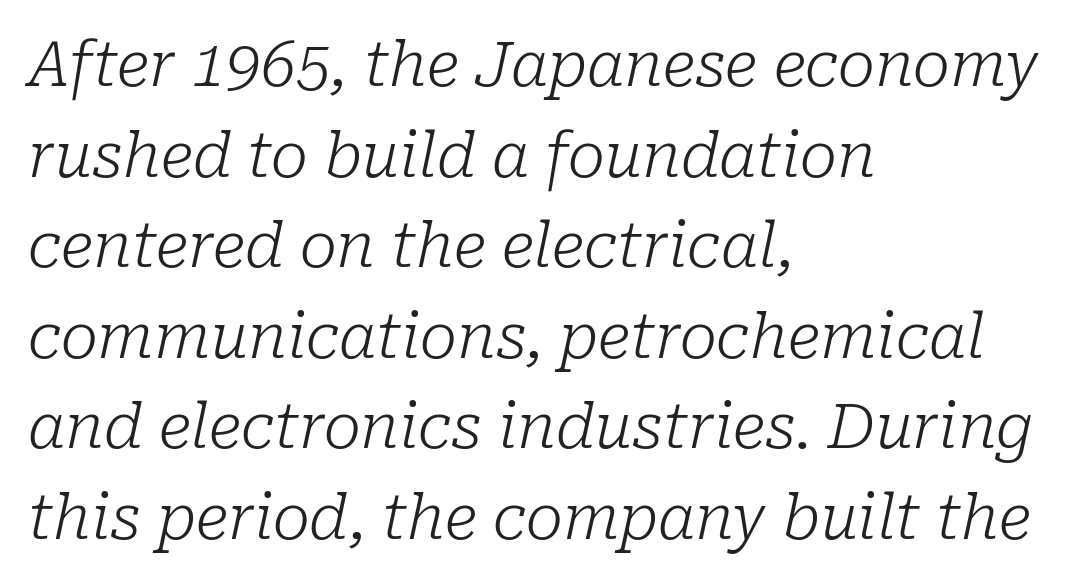
{"serif": "yes", "italic": "yes", "lean": "right", "slant_degrees": 10, "bold": "no", "weight": "light", "width": "normal", "stroke_contrast": "low", "x_height": "medium", "monospaced": "no", "underline": "no", "align": "left", "line_spacing": "normal", "line_spacing_ratio": 1.46, "letter_spacing": "normal", "letter_spacing_em": 0.0, "glyph_px": 62}
